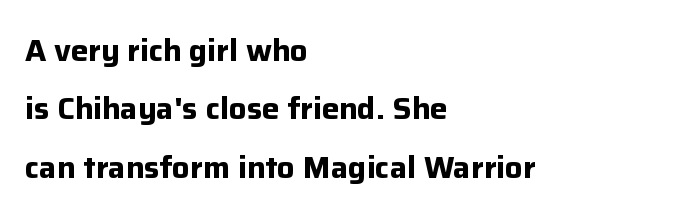
The typesetting leans heavy: a genuine bold. All the whitespace from short lines collects on the right. Any mark beneath the type? The region is blank. This sample uses plain, unmodified letter spacing. Here the designer chose a conventional face with non-uniform glyph widths. Vertical strokes here are truly vertical.
